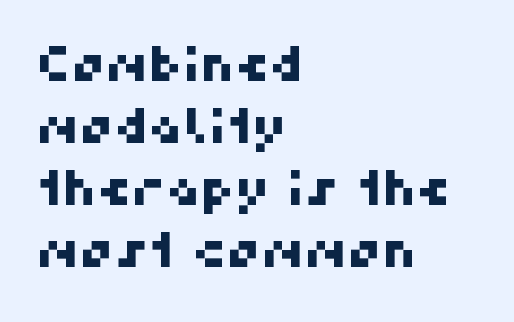
The image shows 48 px sans-serif type; set left-aligned, normal line spacing (1.29x), normal letter spacing, not underlined; high stroke contrast and a medium x-height.
